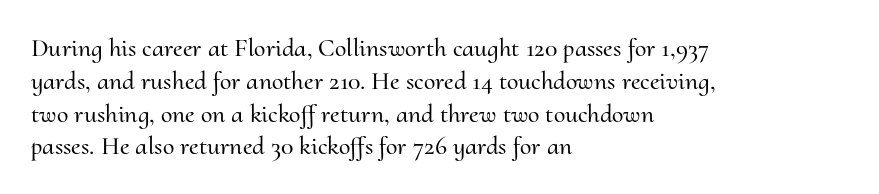
Q: Is the text italic (slanted)? A: No, it is upright.
Q: Is the text underlined? A: No.
Q: How is the paragraph aligned? A: Left-aligned.
Q: Is the spacing between letters normal or unusually wide? A: Normal.
Q: Is the spacing between lines tight, normal or loose? A: Normal.
